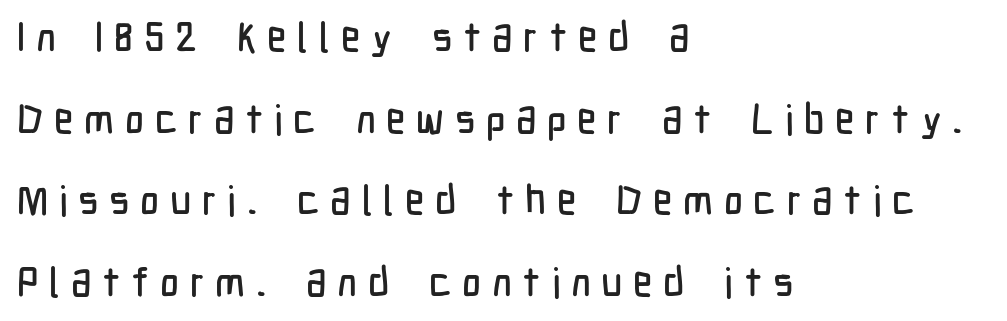
The image shows 41 px condensed sans-serif type, upright; set left-aligned, loose line spacing (1.99x), unusually wide letter spacing (+0.26 em), not underlined; low stroke contrast and a medium x-height.
